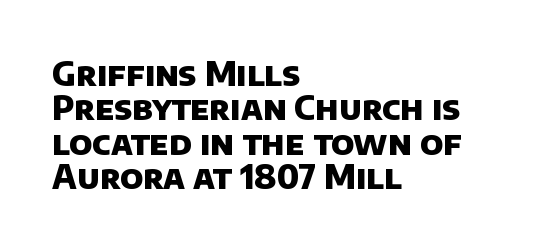
{"serif": "no", "bold": "yes", "weight": "heavy", "width": "normal", "stroke_contrast": "low", "x_height": "large", "monospaced": "no", "underline": "no", "align": "left", "line_spacing": "tight", "line_spacing_ratio": 1.04, "letter_spacing": "normal", "letter_spacing_em": 0.0, "glyph_px": 33}
